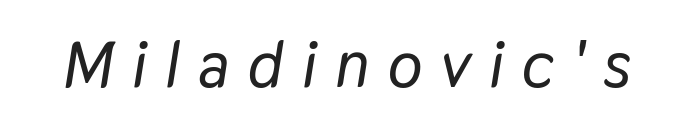
The image shows 65 px text type, italic (leaning right); set unusually wide letter spacing (+0.28 em), not underlined; low stroke contrast and a medium x-height.
